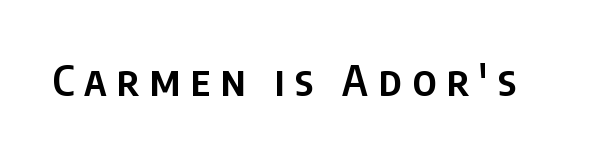
Does extra space separate the letters? Yes, quite a lot of it. Are there feet on the stems? There aren't — it's a sans. The gap between lines stays unmarked. Heft: intermediate — a semibold. The typography opts for an upright posture over an oblique one. The letters advance in unequal steps, a hallmark of proportional type.
